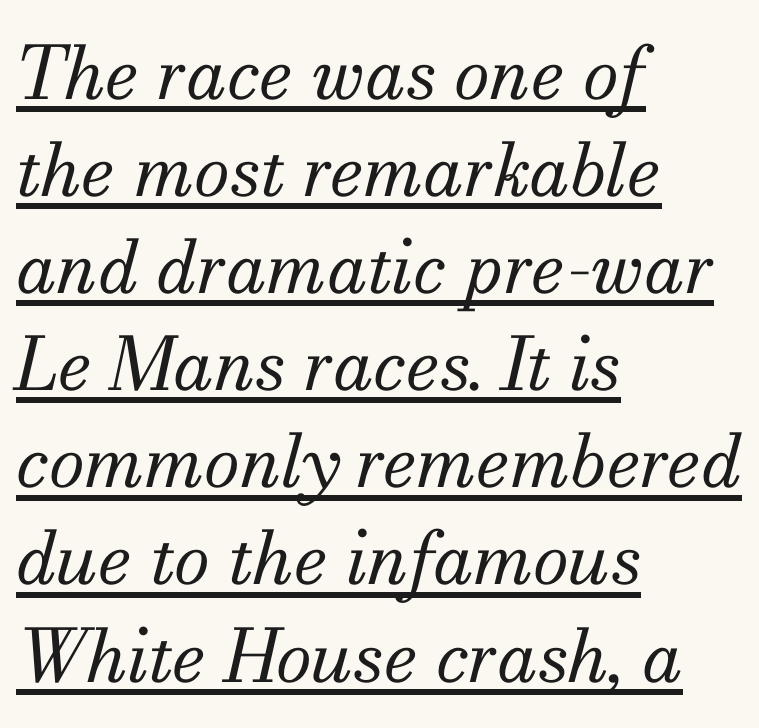
Evenly set lines give the paragraph a standard silhouette. Look at the bottom of the vertical strokes: they flare into serifs here. Spacing between characters is what you'd get straight out of the box. A typesetter would mark this as italic. Vertical stems look standard width or narrower in stroke. Looks like regular typesetting: each glyph gets only the width it needs.
